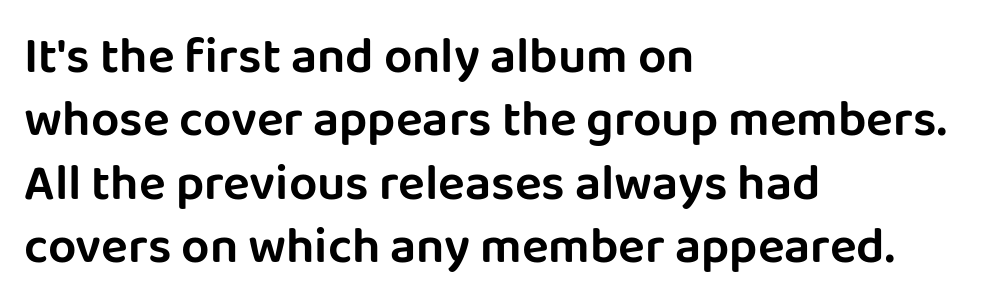
The image shows 50 px sans-serif type, upright; set left-aligned, normal line spacing (1.27x), normal letter spacing, not underlined; low stroke contrast and a large x-height.
